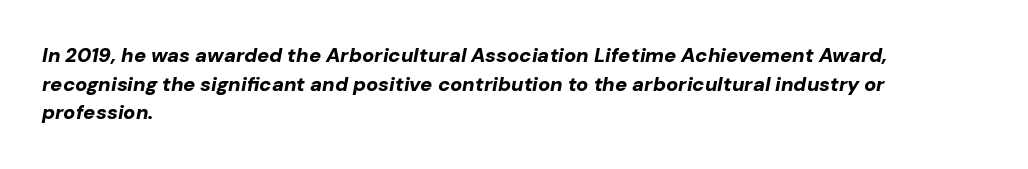
A full-strength bold gives these letters their thick strokes. A clean baseline with only descenders dipping below it. Vertically, the passage feels balanced, rows spaced as you'd expect. The face used here has a pronounced slope to its letters. Visually the block forms a straight wall on the left and a jagged coastline on the right.
